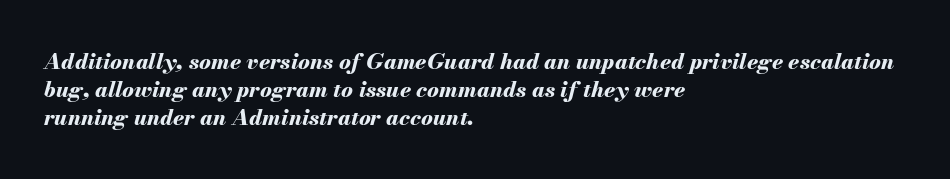
The image shows 22 px bold type, italic (leaning right); set left-aligned, normal line spacing (1.28x), normal letter spacing, not underlined.
